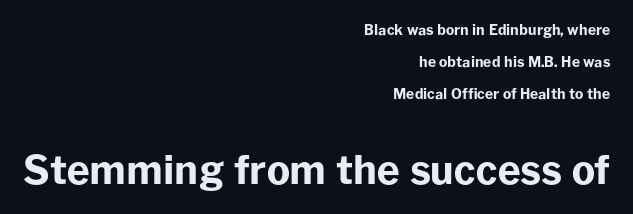
{"serif": "no", "italic": "no", "bold": "yes", "weight": "bold", "width": "normal", "stroke_contrast": "low", "x_height": "medium", "monospaced": "no", "underline": "no", "align": "right", "line_spacing": "loose", "line_spacing_ratio": 2.27, "letter_spacing": "normal", "letter_spacing_em": 0.0, "larger_block": "second", "size_ratio": 2.79, "glyph_px": 39}
